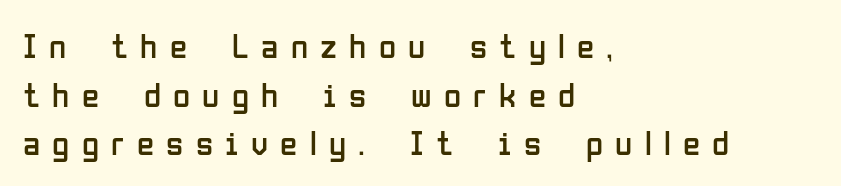
The image shows 35 px regular-weight, condensed sans-serif type, upright; set left-aligned, normal line spacing (1.39x), unusually wide letter spacing (+0.35 em), not underlined; low stroke contrast and a medium x-height.
